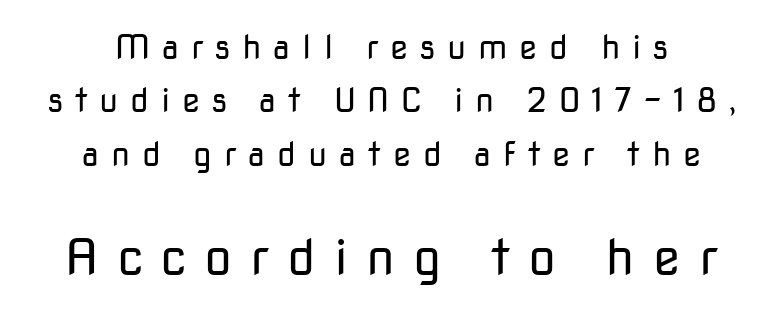
The image shows 50 px regular-weight sans-serif type, upright; set centered, normal line spacing (1.62x), unusually wide letter spacing (+0.36 em), not underlined; the second (bottom) block is 1.52x larger; low stroke contrast and a medium x-height.
